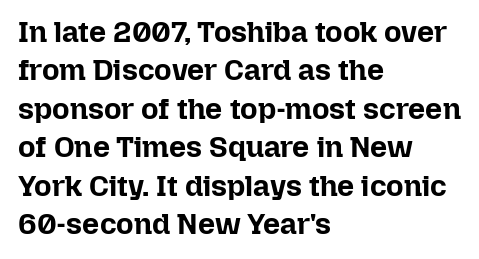
Q: Is the text bold? A: Yes.
Q: Is the text italic (slanted)? A: No, it is upright.
Q: Is the text underlined? A: No.
Q: How is the paragraph aligned? A: Left-aligned.
Q: Is the spacing between letters normal or unusually wide? A: Normal.
Q: Is the spacing between lines tight, normal or loose? A: Normal.
Q: Width (condensed, normal, or wide)? A: Normal.
Q: Stroke contrast? A: Low.
Q: x-height? A: Medium.
Q: Monospaced? A: No.
